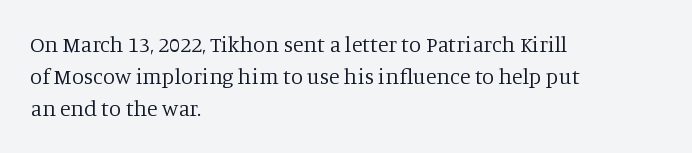
{"italic": "no", "bold": "no", "underline": "no", "align": "left", "line_spacing": "normal", "line_spacing_ratio": 1.46, "letter_spacing": "normal", "letter_spacing_em": 0.0, "glyph_px": 22}
